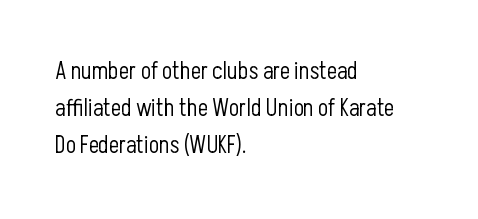
Q: Is the text bold? A: No.
Q: Is the text italic (slanted)? A: No, it is upright.
Q: Is the text underlined? A: No.
Q: How is the paragraph aligned? A: Left-aligned.
Q: Is the spacing between letters normal or unusually wide? A: Normal.
Q: Is the spacing between lines tight, normal or loose? A: Normal.
